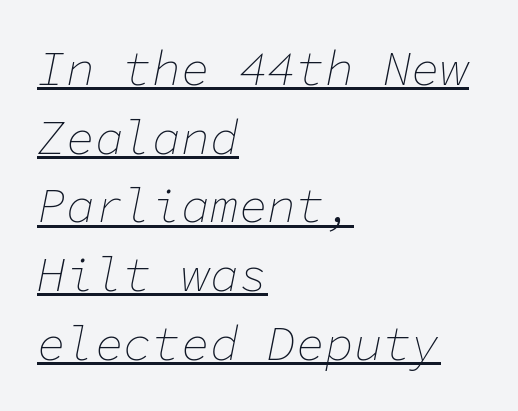
Fixed-width glyphs throughout — classic coding-font behaviour. Looks like someone drew a line under every word here. Characters are canted at an angle relative to the baseline's perpendicular. What's the leading like? Ordinary, nothing unusual.
